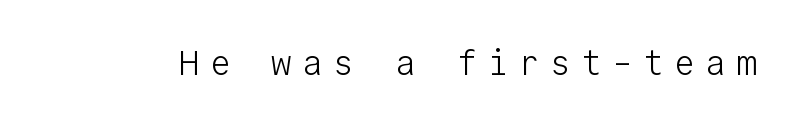
Q: Is the text bold? A: No.
Q: Is the text italic (slanted)? A: No, it is upright.
Q: Is the typeface a serif or a sans-serif typeface? A: Sans-serif.
Q: Is the text underlined? A: No.
Q: Is the spacing between letters normal or unusually wide? A: Unusually wide.
Q: Width (condensed, normal, or wide)? A: Normal.
Q: Stroke contrast? A: Low.
Q: x-height? A: Medium.
Q: Monospaced? A: Yes.
